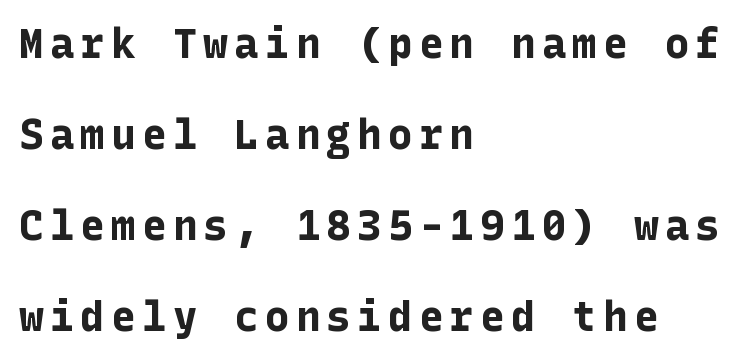
The image shows 41 px bold sans-serif type, upright; set left-aligned, loose line spacing (2.22x), not underlined; low stroke contrast and a medium x-height.
